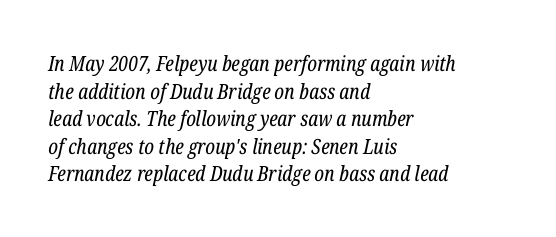
The image shows 21 px text type, italic (leaning right); set left-aligned, normal line spacing (1.31x), normal letter spacing, not underlined.
